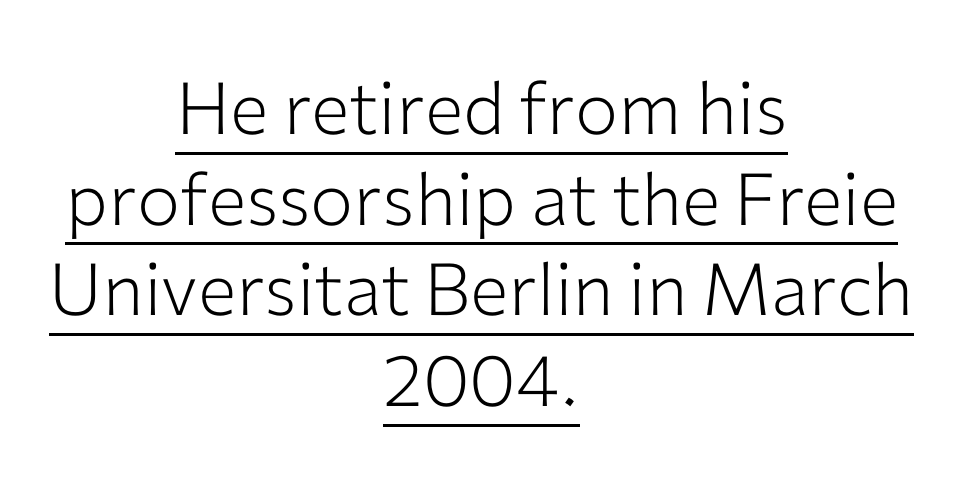
The image shows 72 px light sans-serif type, upright; set centered, normal line spacing (1.26x), normal letter spacing, underlined; low stroke contrast and a medium x-height.
